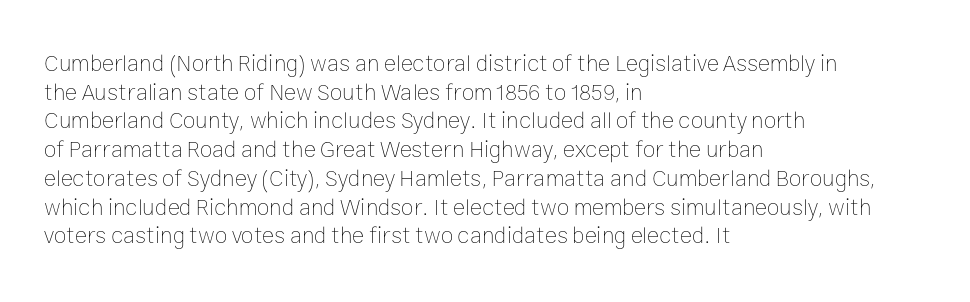
Q: Is the text bold? A: No.
Q: Is the text italic (slanted)? A: No, it is upright.
Q: Is the text underlined? A: No.
Q: How is the paragraph aligned? A: Left-aligned.
Q: Is the spacing between letters normal or unusually wide? A: Normal.
Q: Is the spacing between lines tight, normal or loose? A: Normal.
